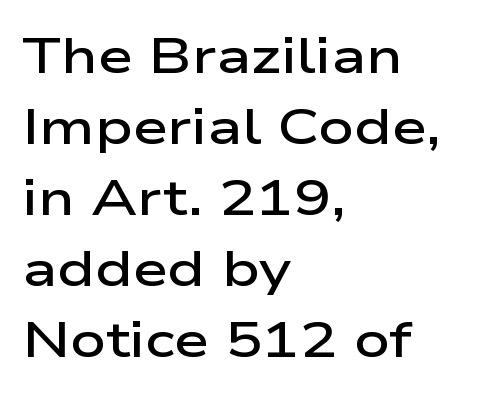
The image shows 50 px semibold, wide sans-serif type, upright; set left-aligned, normal line spacing (1.42x), normal letter spacing, not underlined; low stroke contrast and a medium x-height.
